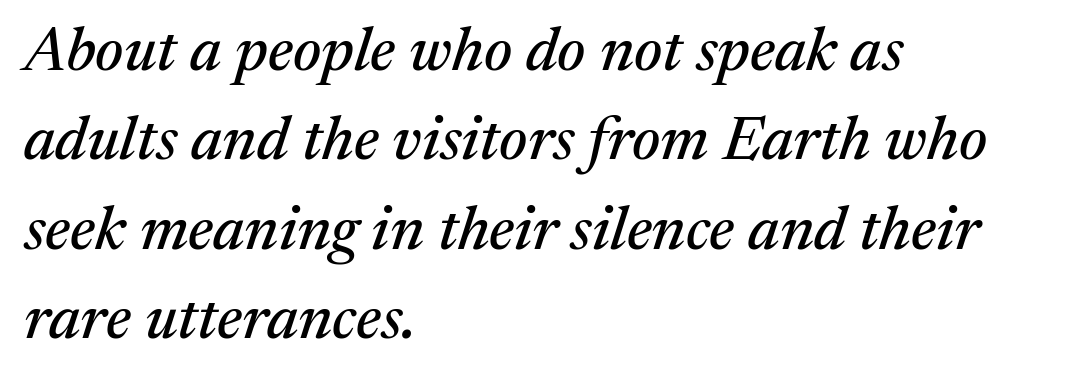
Q: Is the text italic (slanted)? A: Yes, it leans right by about 17 degrees.
Q: Is the typeface a serif or a sans-serif typeface? A: Serif.
Q: Is the text underlined? A: No.
Q: How is the paragraph aligned? A: Left-aligned.
Q: Is the spacing between letters normal or unusually wide? A: Normal.
Q: Is the spacing between lines tight, normal or loose? A: Normal.
Q: Width (condensed, normal, or wide)? A: Normal.
Q: Stroke contrast? A: Medium.
Q: x-height? A: Medium.
Q: Monospaced? A: No.
